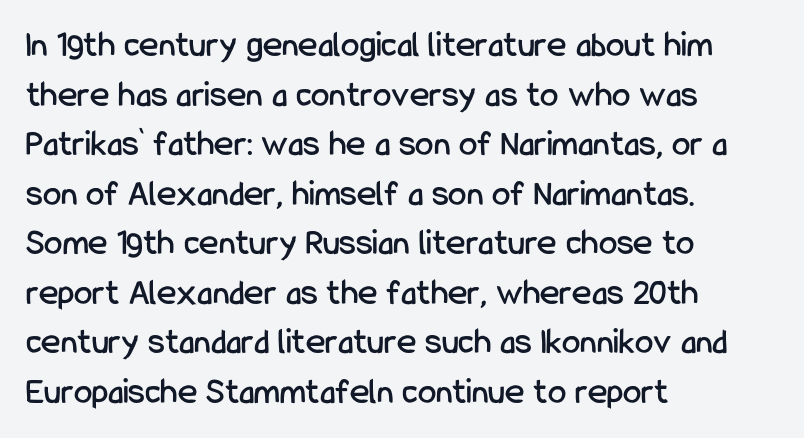
Q: Is the text italic (slanted)? A: No, it is upright.
Q: Is the typeface a serif or a sans-serif typeface? A: Sans-serif.
Q: Is the text underlined? A: No.
Q: How is the paragraph aligned? A: Left-aligned.
Q: Is the spacing between letters normal or unusually wide? A: Normal.
Q: Is the spacing between lines tight, normal or loose? A: Normal.
Q: Width (condensed, normal, or wide)? A: Condensed.
Q: Stroke contrast? A: Low.
Q: x-height? A: Medium.
Q: Monospaced? A: No.
